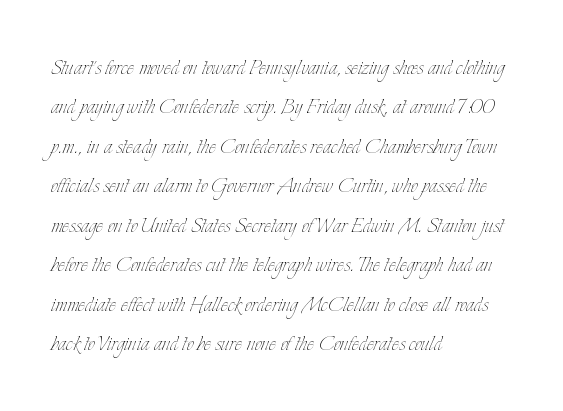
Q: Is the text bold? A: No.
Q: Is the text italic (slanted)? A: Yes.
Q: Is the text underlined? A: No.
Q: How is the paragraph aligned? A: Left-aligned.
Q: Is the spacing between letters normal or unusually wide? A: Normal.
Q: Is the spacing between lines tight, normal or loose? A: Normal.
